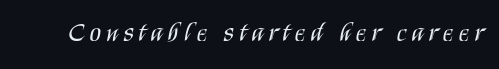
Any mark beneath the type? The region is blank. This rendering widens character spacing well past its baseline value. This is not heavy type; no bold has been used.
